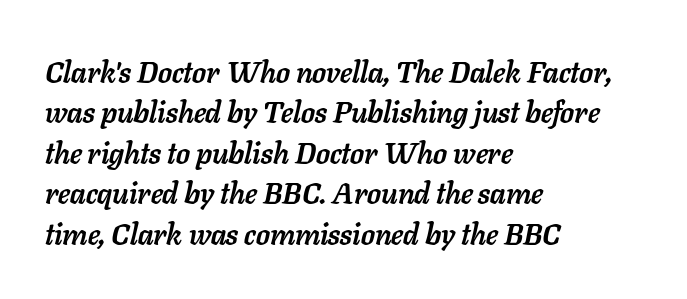
{"italic": "yes", "lean": "right", "slant_degrees": 11, "bold": "yes", "weight": "semibold", "width": "normal", "stroke_contrast": "low", "x_height": "medium", "monospaced": "no", "underline": "no", "align": "left", "line_spacing": "normal", "line_spacing_ratio": 1.35, "letter_spacing": "normal", "letter_spacing_em": 0.0, "glyph_px": 30}
